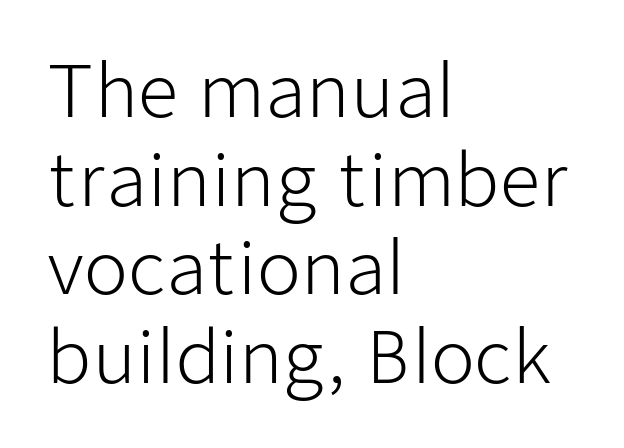
{"serif": "no", "italic": "no", "bold": "no", "weight": "light", "width": "normal", "stroke_contrast": "low", "x_height": "medium", "monospaced": "no", "underline": "no", "align": "left", "line_spacing_ratio": 1.23, "letter_spacing": "normal", "letter_spacing_em": 0.0, "glyph_px": 72}
